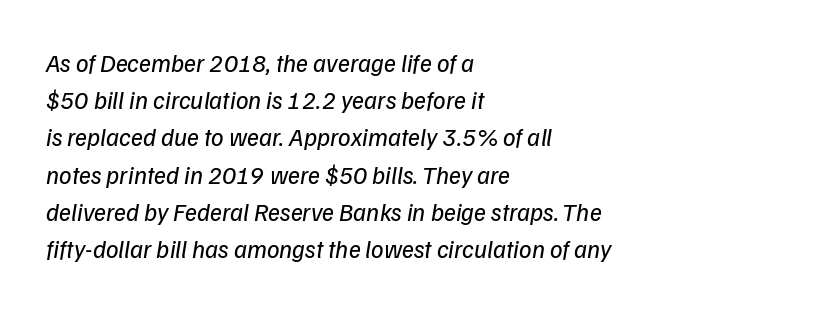
Q: Is the text bold? A: No.
Q: Is the text underlined? A: No.
Q: How is the paragraph aligned? A: Left-aligned.
Q: Is the spacing between letters normal or unusually wide? A: Normal.
Q: Is the spacing between lines tight, normal or loose? A: Normal.
